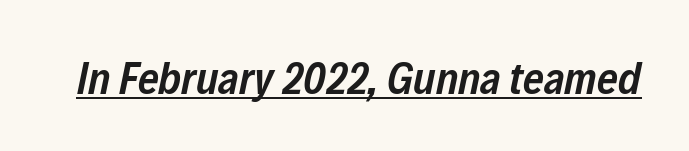
Check the space under the baseline: a stroke is drawn there. The letters advance in unequal steps, a hallmark of proportional type. The rendering applies a slant to the glyphs. Emphasis by weight is partial: semibold. The line texture is even and compact thanks to regular tracking.
